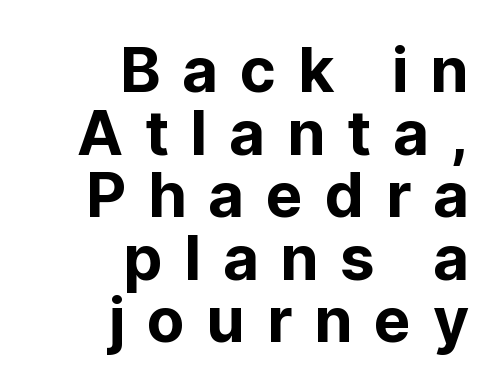
Serif or sans? Sans — the stroke terminals are bare. Horizontal bands of white between lines are thin slivers. These lines are rendered in a variable-pitch font. The lines are quadded right.
